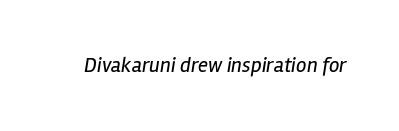
Q: Is the text bold? A: No.
Q: Is the text italic (slanted)? A: Yes, it leans right by about 12 degrees.
Q: Is the text underlined? A: No.
Q: Is the spacing between letters normal or unusually wide? A: Normal.
